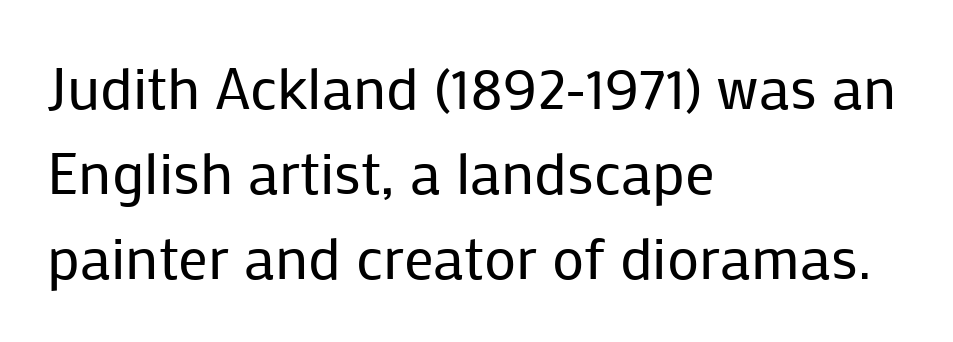
Typeset ragged right — the left edge is the straight one. Tracking here is standard; glyphs follow each other at the usual distance. The glyphs are unaccompanied by any horizontal stroke below them. The strokes carry an ordinary text weight at most. Varying glyph widths throughout — classic text-font behaviour.
